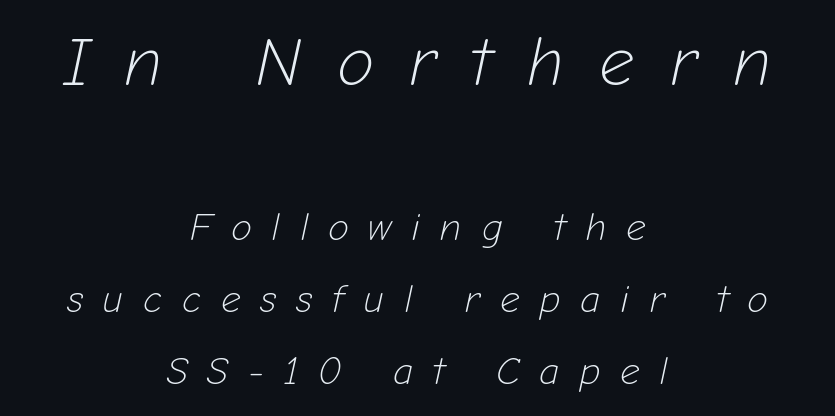
The image shows 69 px light type, italic (leaning right); set centered, line spacing 1.84x, unusually wide letter spacing (+0.5 em), not underlined; the first (top) block is 1.77x larger; low stroke contrast and a medium x-height.
